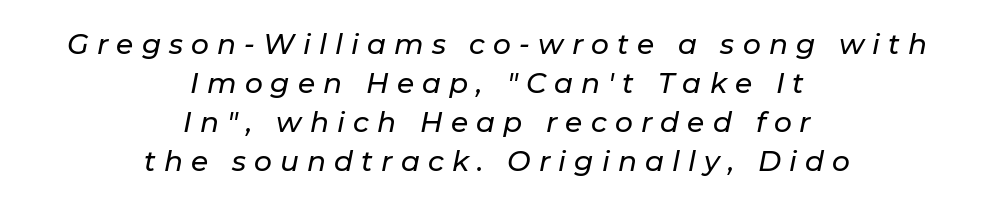
The image shows 28 px text type, italic (leaning right); set centered, normal line spacing (1.39x), unusually wide letter spacing (+0.29 em), not underlined; low stroke contrast and a medium x-height.
